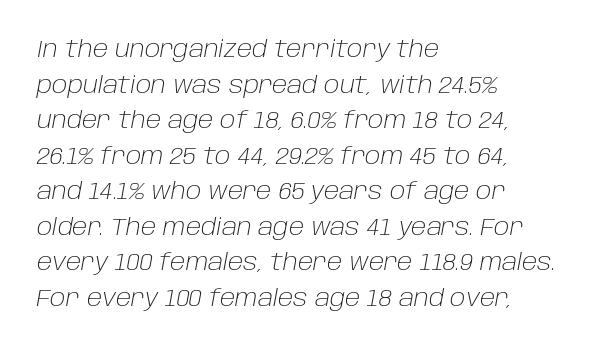
Q: Is the text bold? A: No.
Q: Is the text italic (slanted)? A: Yes, it leans right by about 10 degrees.
Q: Is the text underlined? A: No.
Q: How is the paragraph aligned? A: Left-aligned.
Q: Is the spacing between letters normal or unusually wide? A: Normal.
Q: Is the spacing between lines tight, normal or loose? A: Normal.
